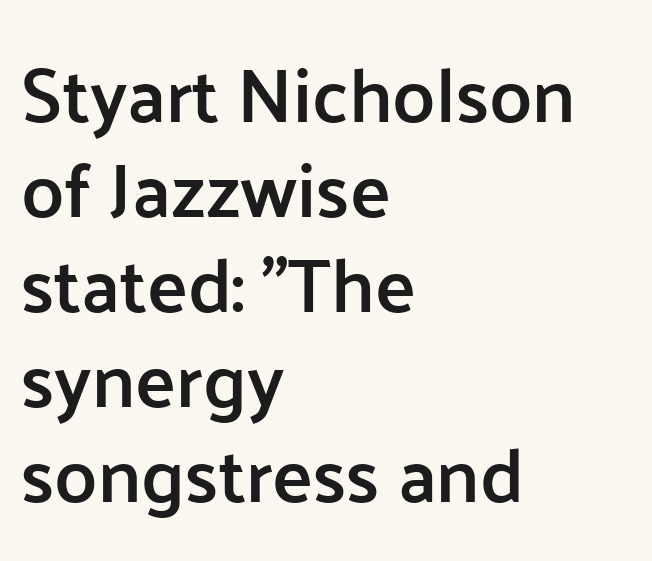
Q: Is the text bold? A: Semi-bold.
Q: Is the text italic (slanted)? A: No, it is upright.
Q: Is the typeface a serif or a sans-serif typeface? A: Sans-serif.
Q: Is the text underlined? A: No.
Q: How is the paragraph aligned? A: Left-aligned.
Q: Is the spacing between letters normal or unusually wide? A: Normal.
Q: Is the spacing between lines tight, normal or loose? A: Normal.
Q: Width (condensed, normal, or wide)? A: Normal.
Q: Stroke contrast? A: Low.
Q: x-height? A: Medium.
Q: Monospaced? A: No.
